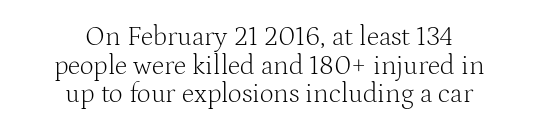
{"italic": "no", "bold": "no", "underline": "no", "align": "center", "line_spacing": "tight", "line_spacing_ratio": 1.06, "letter_spacing": "normal", "letter_spacing_em": 0.0, "glyph_px": 27}
